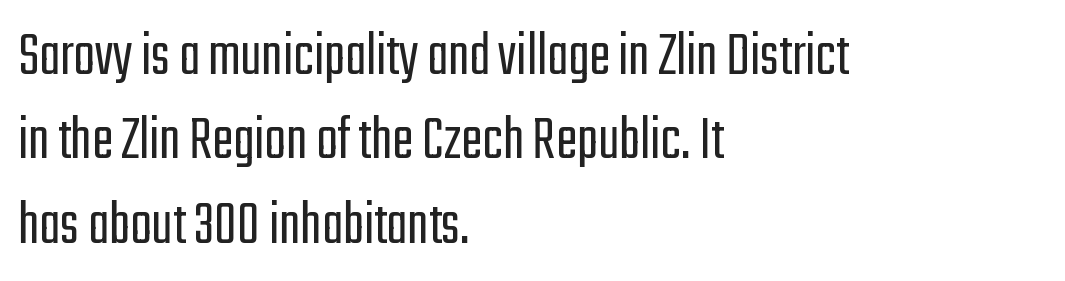
The image shows 64 px light, condensed sans-serif type, upright; set left-aligned, normal line spacing (1.32x), normal letter spacing, not underlined; low stroke contrast and a medium x-height.
